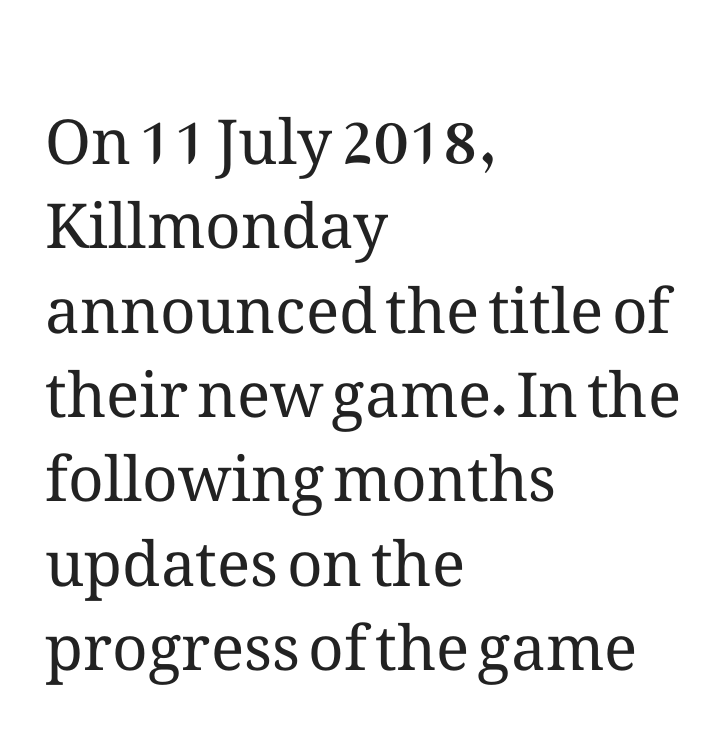
The image shows 62 px regular-weight type, upright; set left-aligned, normal line spacing (1.36x), normal letter spacing, not underlined; medium stroke contrast and a medium x-height.
